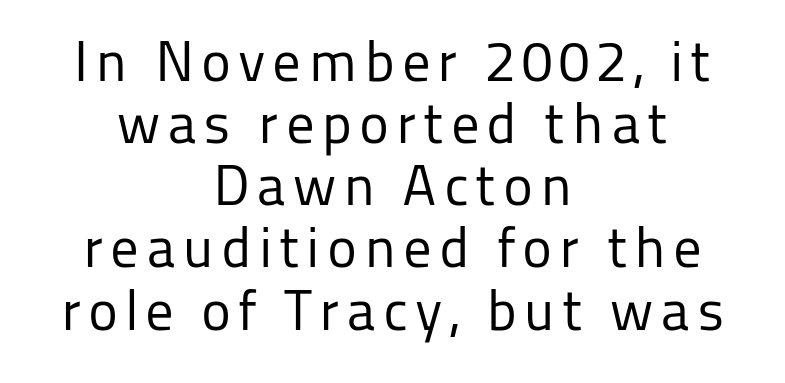
Q: Is the text bold? A: No.
Q: Is the text italic (slanted)? A: No, it is upright.
Q: Is the typeface a serif or a sans-serif typeface? A: Sans-serif.
Q: Is the text underlined? A: No.
Q: How is the paragraph aligned? A: Centered.
Q: Is the spacing between lines tight, normal or loose? A: Tight.
Q: Width (condensed, normal, or wide)? A: Normal.
Q: Stroke contrast? A: Low.
Q: x-height? A: Medium.
Q: Monospaced? A: No.
